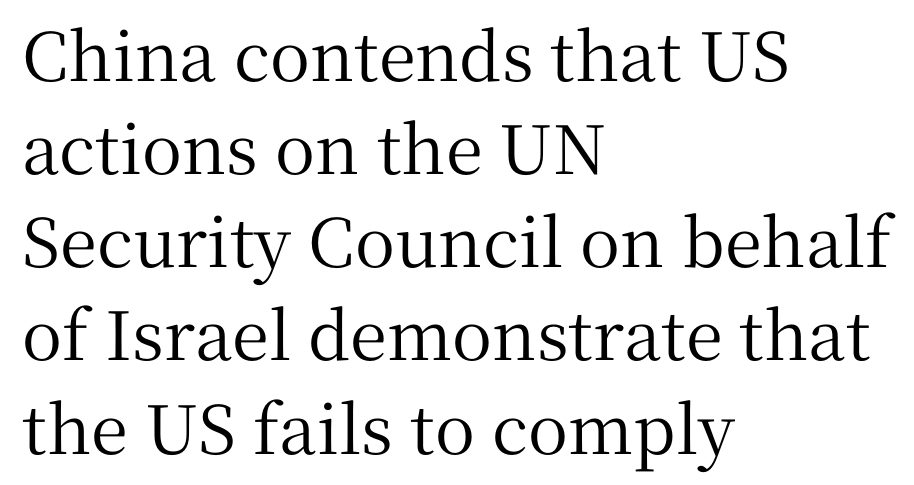
A serif font was chosen for this passage. The area under the type is left untouched. Left-aligned paragraph, ragged on the right. Caption: standard tracking, unaltered.
